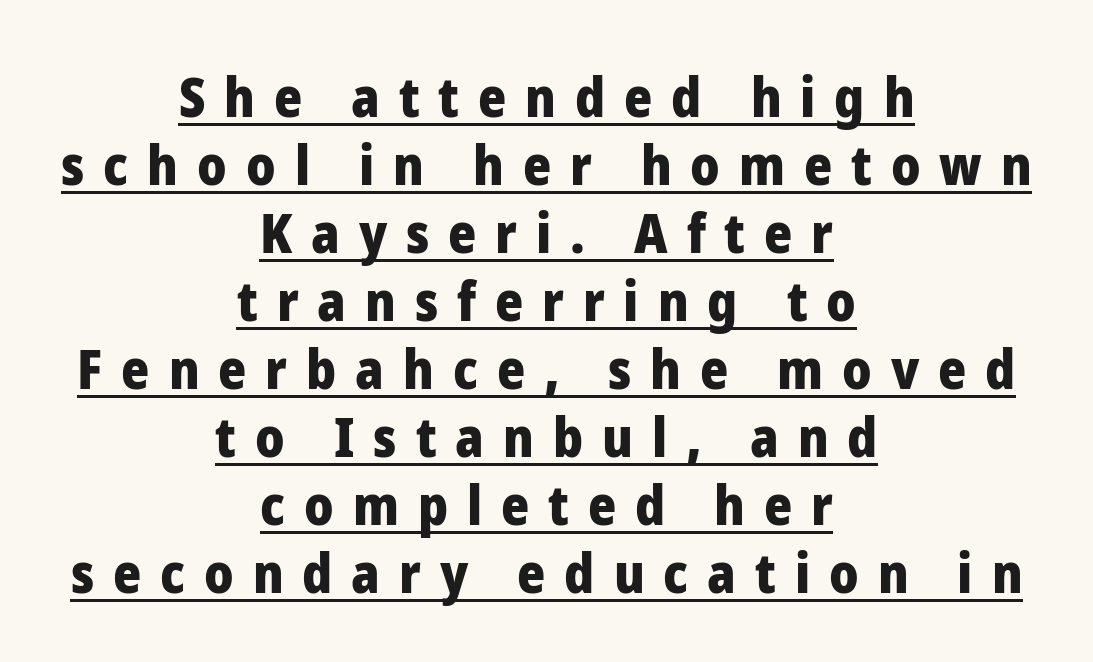
What stands out about the letter spacing? Its width — letters are far apart. The vertical gap from one line to the next is medium. The passage shown is typed in a proportional face where columns would drift. Like a heading marked for emphasis, these lines bear an underscore. Each line is balanced around a shared central axis. Ascenders rise straight up at ninety degrees.
